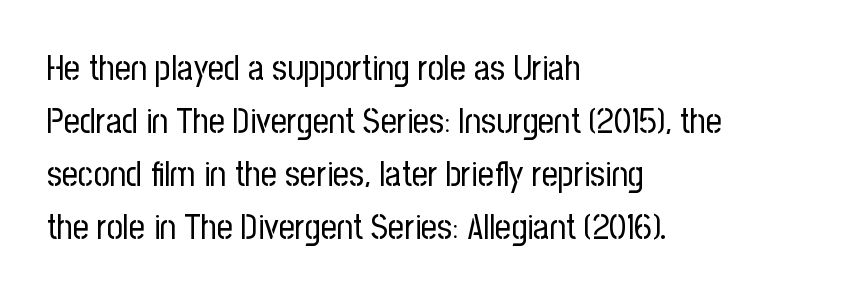
The image shows 35 px regular-weight, condensed sans-serif type, upright; set left-aligned, normal line spacing (1.51x), normal letter spacing, not underlined; low stroke contrast and a medium x-height.
